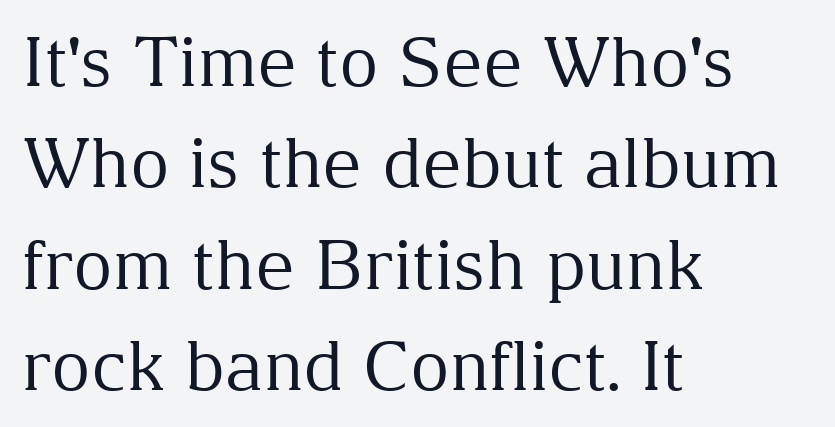
The type sits square on the baseline with zero lean. Honestly, there is no underline to notice here at all. Note the varied advance widths — an 'i' is clearly narrower than an 'm'. Standard letterfit; no display-style spreading of the glyphs. Think standard paragraph weight, or any step lighter than that.
